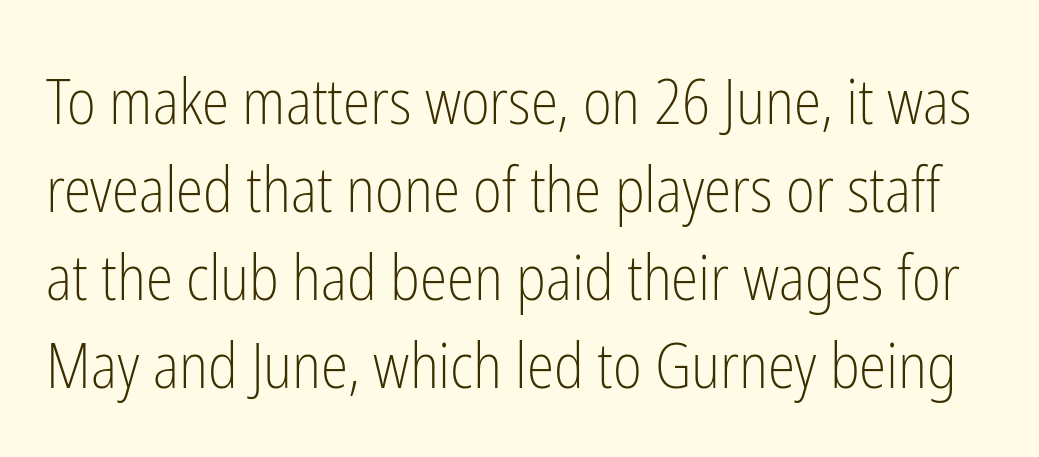
The typeface has the unassuming heft of standard copy or less. Proportional: the letters do not fall into vertical columns. The lettering holds an erect, upright posture throughout. Nothing unusual about the tracking: characters are spaced as the font intends.
